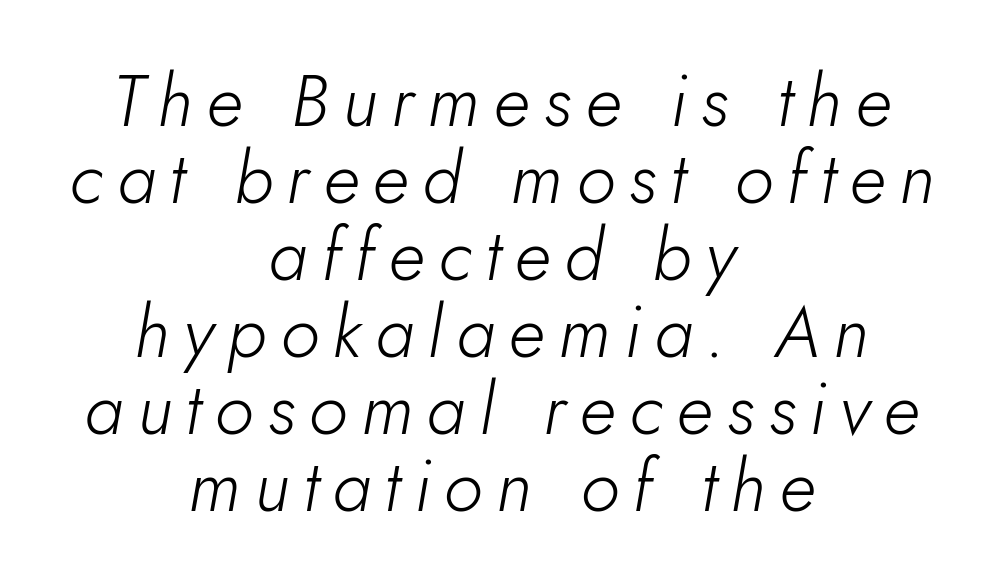
The image shows 72 px light type, italic (leaning right); set centered, tight line spacing (1.07x), not underlined; low stroke contrast and a small x-height.
